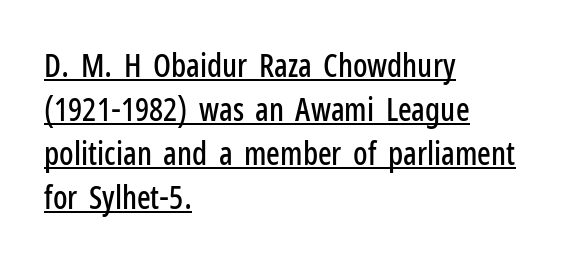
{"serif": "no", "italic": "no", "width": "condensed", "stroke_contrast": "low", "x_height": "medium", "monospaced": "no", "underline": "yes", "align": "left", "line_spacing": "normal", "line_spacing_ratio": 1.37, "letter_spacing": "normal", "letter_spacing_em": 0.0, "glyph_px": 32}
